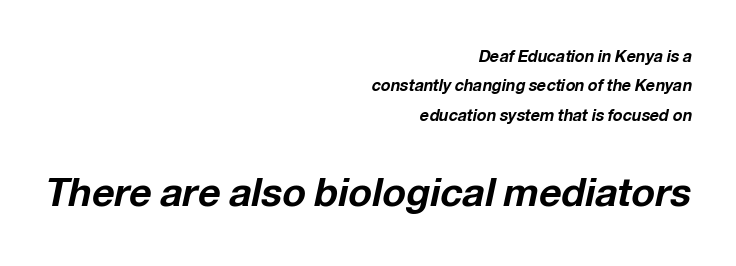
Q: Is the text bold? A: Yes.
Q: Is the text italic (slanted)? A: Yes, it leans right by about 12 degrees.
Q: Is the text underlined? A: No.
Q: How is the paragraph aligned? A: Right-aligned.
Q: Is the spacing between letters normal or unusually wide? A: Normal.
Q: Which block of text is set in a larger size, the first (top) or the second (bottom)? A: The second (bottom) one.
Q: Width (condensed, normal, or wide)? A: Normal.
Q: Stroke contrast? A: Low.
Q: x-height? A: Medium.
Q: Monospaced? A: No.
